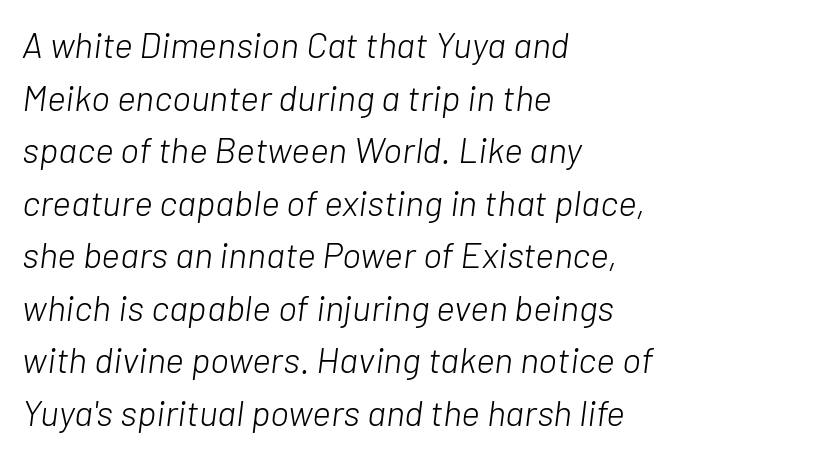
Vertical stems look standard width or narrower in stroke. The type is set solid horizontally, with unmodified tracking. If you drew a line through each stem, it would be angled. Teacher's note: observe the even left margin — that is flush-left alignment.
